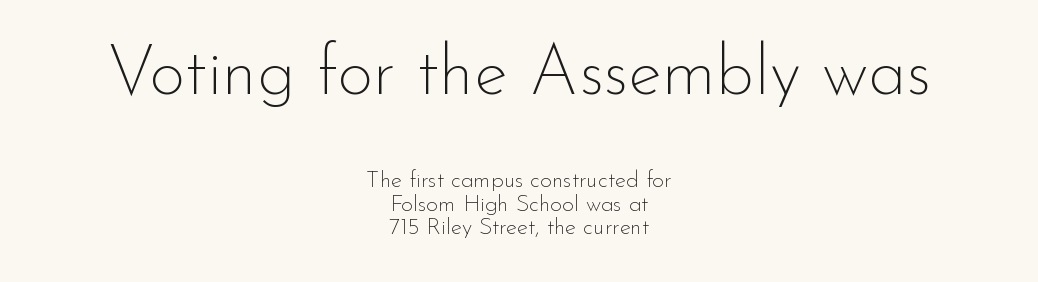
The image shows 70 px thin sans-serif type, upright; set centered, tight line spacing (1.03x), normal letter spacing, not underlined; the first (top) block is 3.04x larger; low stroke contrast and a small x-height.
